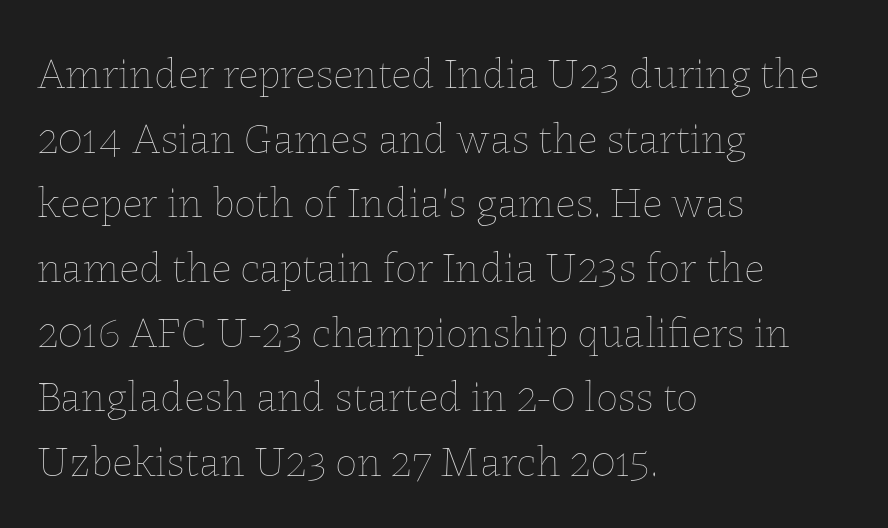
The image shows 44 px thin type, upright; set left-aligned, normal line spacing (1.47x), normal letter spacing, not underlined; low stroke contrast and a medium x-height.
